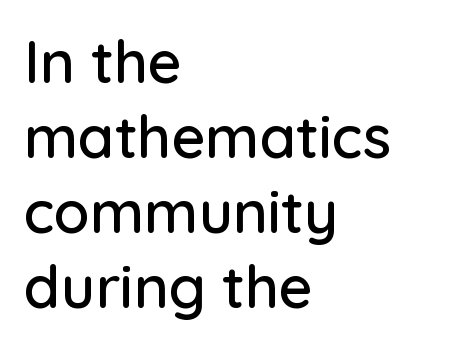
Q: Is the text italic (slanted)? A: No, it is upright.
Q: Is the typeface a serif or a sans-serif typeface? A: Sans-serif.
Q: Is the text underlined? A: No.
Q: How is the paragraph aligned? A: Left-aligned.
Q: Is the spacing between letters normal or unusually wide? A: Normal.
Q: Is the spacing between lines tight, normal or loose? A: Normal.
Q: Width (condensed, normal, or wide)? A: Normal.
Q: Stroke contrast? A: Low.
Q: x-height? A: Medium.
Q: Monospaced? A: No.
